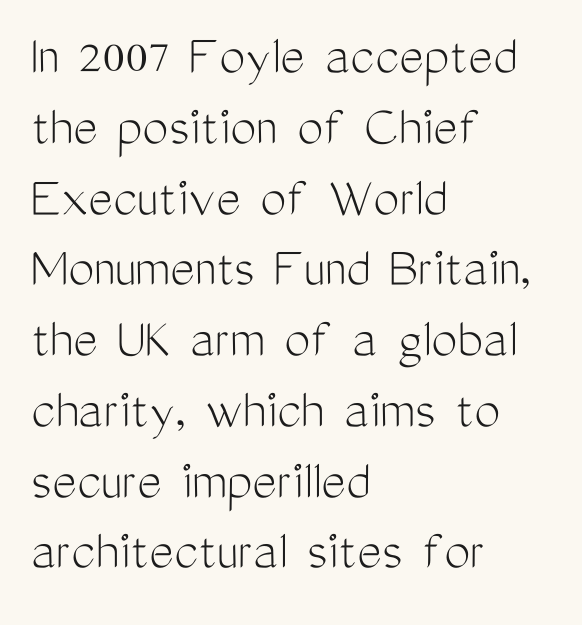
These lines were composed using upright roman letters. Do the characters align in a grid? No, the font is proportional. Stems and bowls with no extra thickness — not bold. Glyph-to-glyph distance matches everyday printed text. Horizontally, the lines are justified to the leading edge only. Decoration check: the copy has no underline.
